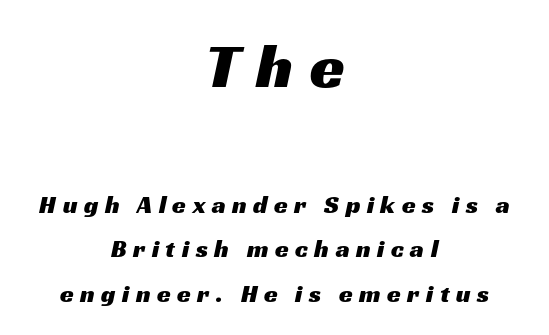
Letter spacing: wide. The passage shown is typed in a proportional face where columns would drift. The initial chunk of copy outweighs the following chunk in type size. The paragraph shown floats in the horizontal middle.
